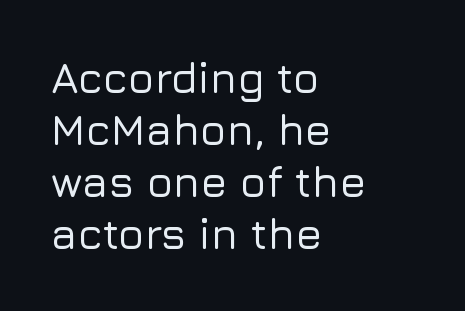
{"serif": "no", "italic": "no", "width": "normal", "stroke_contrast": "low", "x_height": "medium", "monospaced": "no", "underline": "no", "align": "left", "line_spacing_ratio": 1.21, "letter_spacing": "normal", "letter_spacing_em": 0.0, "glyph_px": 43}
